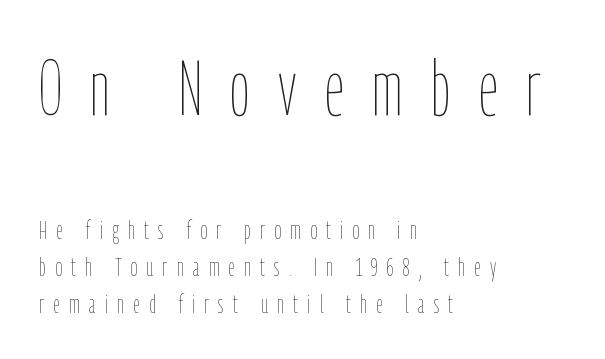
{"italic": "no", "bold": "no", "weight": "thin", "width": "condensed", "stroke_contrast": "low", "x_height": "medium", "monospaced": "no", "underline": "no", "align": "left", "line_spacing": "normal", "line_spacing_ratio": 1.43, "letter_spacing": "wide", "letter_spacing_em": 0.36, "larger_block": "first", "size_ratio": 3.0, "glyph_px": 78}
